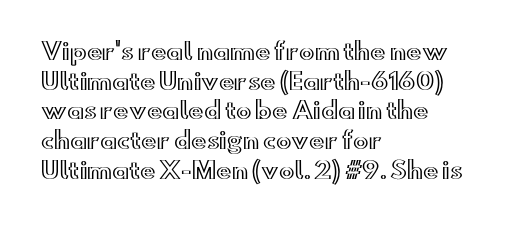
Descenders are the only things crossing below the line. A classic flush-left, rag-right setting is used for this passage. Upright lettering throughout. Quick note: interline space is typical. Letter spacing: default.
